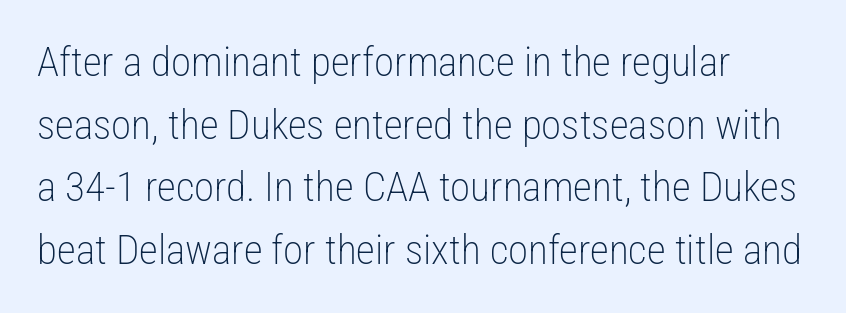
The image shows 41 px light, condensed sans-serif type, upright; set left-aligned, normal line spacing (1.53x), normal letter spacing, not underlined; low stroke contrast and a medium x-height.
